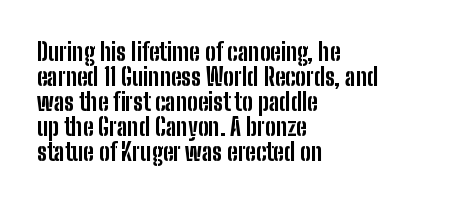
{"italic": "no", "bold": "yes", "underline": "no", "align": "left", "line_spacing": "tight", "line_spacing_ratio": 1.04, "letter_spacing": "normal", "letter_spacing_em": 0.0, "glyph_px": 24}
